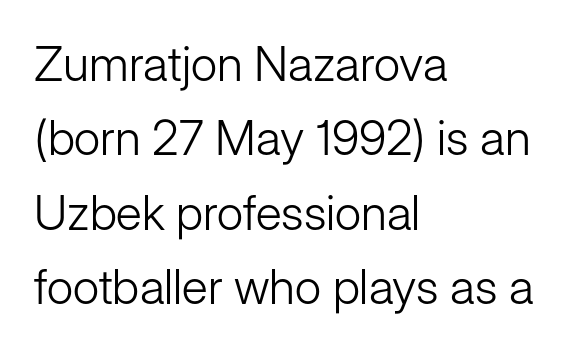
{"serif": "no", "italic": "no", "bold": "no", "weight": "light", "width": "normal", "stroke_contrast": "low", "x_height": "medium", "monospaced": "no", "underline": "no", "align": "left", "line_spacing": "normal", "line_spacing_ratio": 1.55, "letter_spacing": "normal", "letter_spacing_em": 0.0, "glyph_px": 48}
